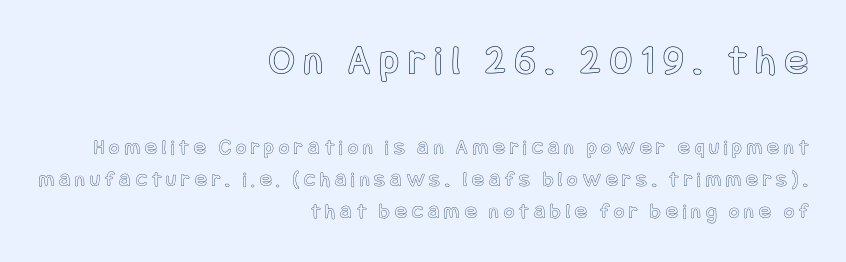
{"italic": "no", "width": "condensed", "x_height": "large", "underline": "no", "align": "right", "line_spacing": "normal", "line_spacing_ratio": 1.47, "letter_spacing": "wide", "letter_spacing_em": 0.23, "larger_block": "first", "size_ratio": 1.95, "glyph_px": 43}
